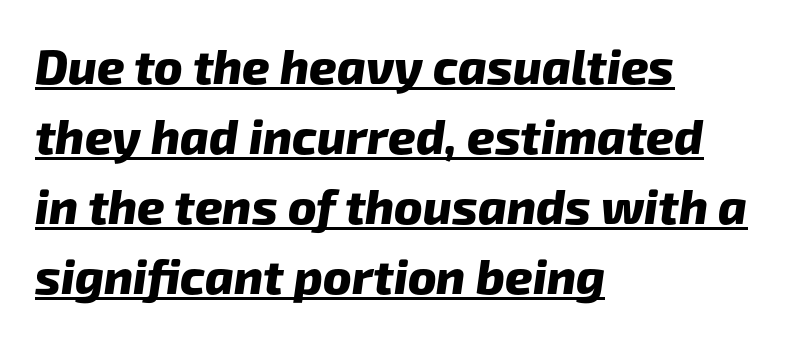
The image shows 48 px heavy sans-serif type; set left-aligned, normal line spacing (1.46x), normal letter spacing, underlined; low stroke contrast and a medium x-height.
